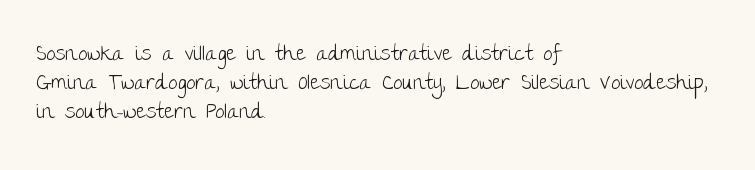
The image shows 21 px text type, upright; set left-aligned, normal line spacing (1.37x), normal letter spacing, not underlined.
